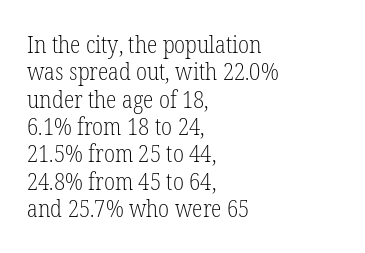
Q: Is the text bold? A: No.
Q: Is the text italic (slanted)? A: No, it is upright.
Q: Is the text underlined? A: No.
Q: How is the paragraph aligned? A: Left-aligned.
Q: Is the spacing between letters normal or unusually wide? A: Normal.
Q: Is the spacing between lines tight, normal or loose? A: Tight.
